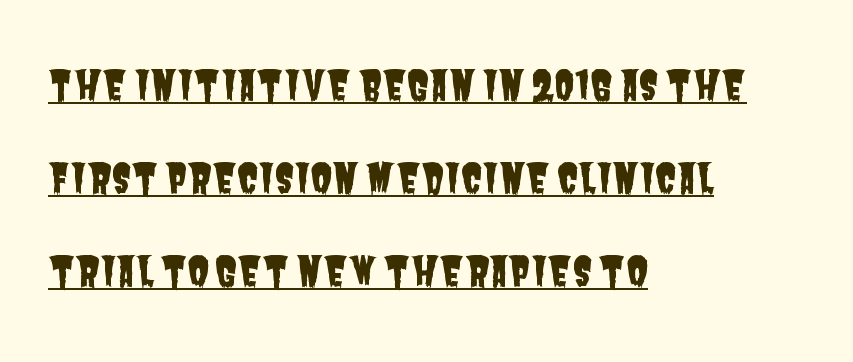
{"serif": "no", "width": "condensed", "stroke_contrast": "low", "x_height": "large", "monospaced": "no", "underline": "yes", "align": "left", "line_spacing": "loose", "line_spacing_ratio": 2.33, "letter_spacing": "normal", "letter_spacing_em": 0.0, "glyph_px": 40}
